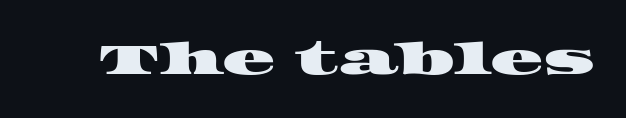
Think of a printed novel: that variable character pitch is what you see here. Glyph-to-glyph distance matches everyday printed text. The designer went with a serif here, giving each stem small feet. The zone under the glyphs is completely vacant.
